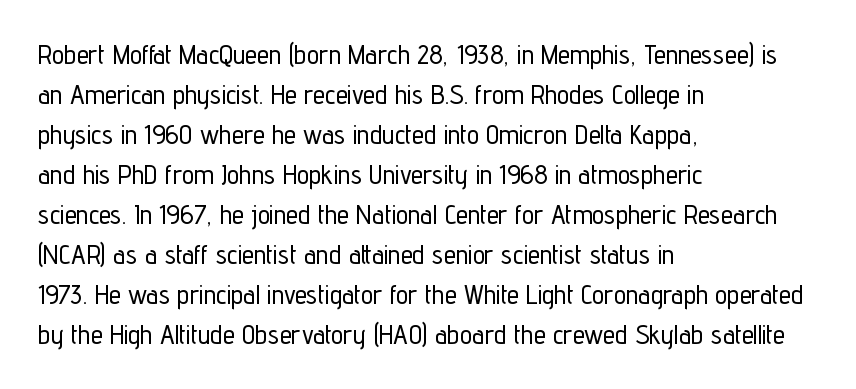
Q: Is the text italic (slanted)? A: No, it is upright.
Q: Is the text underlined? A: No.
Q: How is the paragraph aligned? A: Left-aligned.
Q: Is the spacing between letters normal or unusually wide? A: Normal.
Q: Is the spacing between lines tight, normal or loose? A: Normal.
